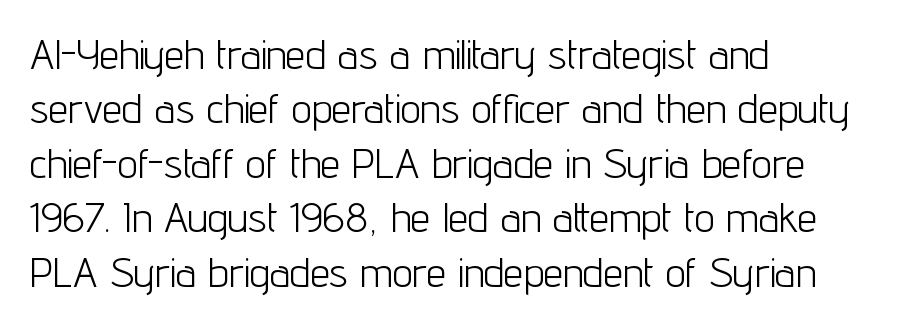
{"serif": "no", "italic": "no", "bold": "no", "weight": "light", "width": "condensed", "stroke_contrast": "low", "x_height": "medium", "monospaced": "no", "underline": "no", "align": "left", "line_spacing": "normal", "line_spacing_ratio": 1.36, "letter_spacing": "normal", "letter_spacing_em": 0.0, "glyph_px": 40}
